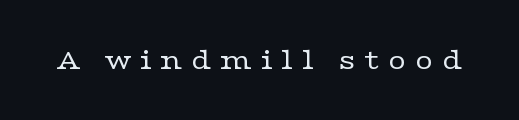
Q: Is the text bold? A: No.
Q: Is the text italic (slanted)? A: No, it is upright.
Q: Is the typeface a serif or a sans-serif typeface? A: Serif.
Q: Is the text underlined? A: No.
Q: Is the spacing between letters normal or unusually wide? A: Unusually wide.
Q: Width (condensed, normal, or wide)? A: Wide.
Q: Stroke contrast? A: Low.
Q: x-height? A: Medium.
Q: Monospaced? A: No.
